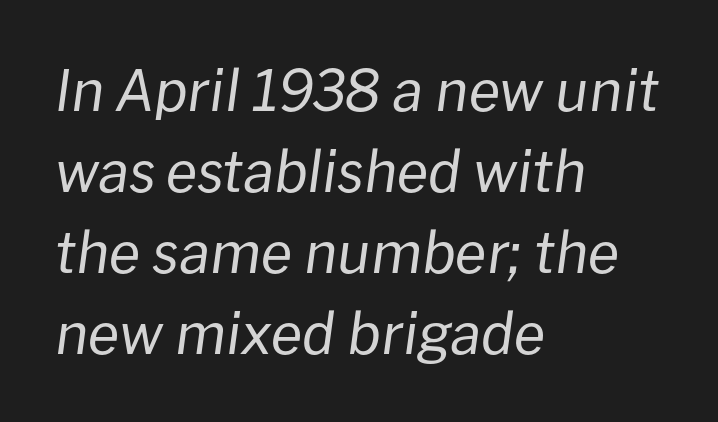
The image shows 57 px regular-weight type, italic (leaning right); set left-aligned, normal line spacing (1.42x), normal letter spacing, not underlined; low stroke contrast and a medium x-height.
